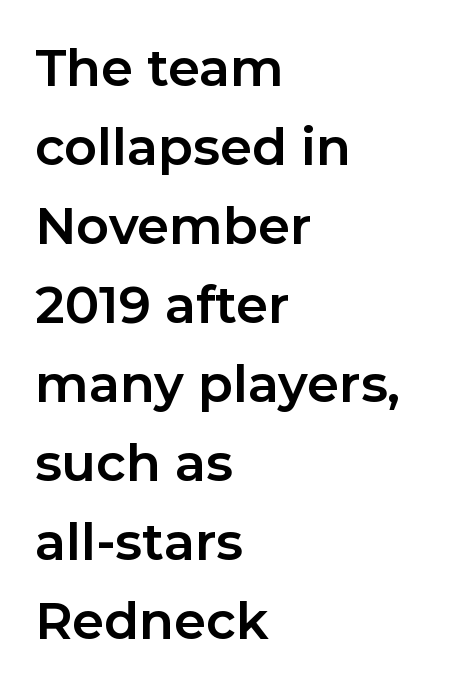
Q: Is the text bold? A: Yes.
Q: Is the text italic (slanted)? A: No, it is upright.
Q: Is the typeface a serif or a sans-serif typeface? A: Sans-serif.
Q: Is the text underlined? A: No.
Q: How is the paragraph aligned? A: Left-aligned.
Q: Is the spacing between letters normal or unusually wide? A: Normal.
Q: Is the spacing between lines tight, normal or loose? A: Normal.
Q: Width (condensed, normal, or wide)? A: Normal.
Q: Stroke contrast? A: Low.
Q: x-height? A: Medium.
Q: Monospaced? A: No.
